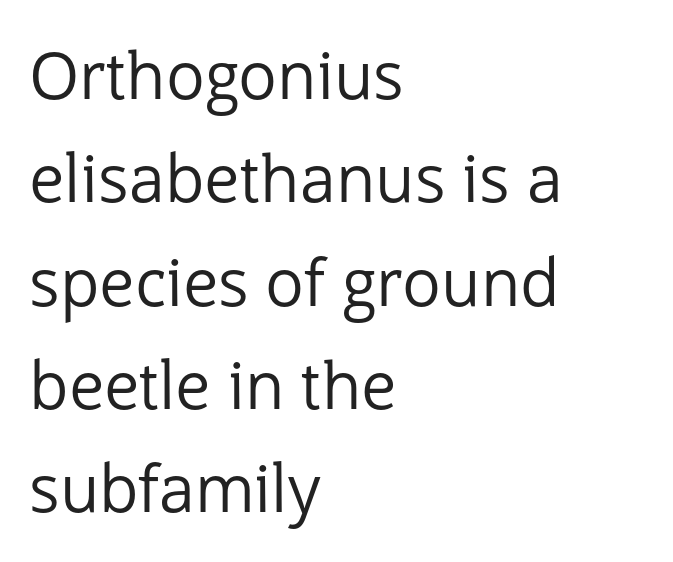
{"serif": "no", "italic": "no", "bold": "no", "weight": "regular", "width": "normal", "stroke_contrast": "low", "x_height": "medium", "monospaced": "no", "underline": "no", "align": "left", "line_spacing": "normal", "line_spacing_ratio": 1.59, "letter_spacing": "normal", "letter_spacing_em": 0.0, "glyph_px": 65}
